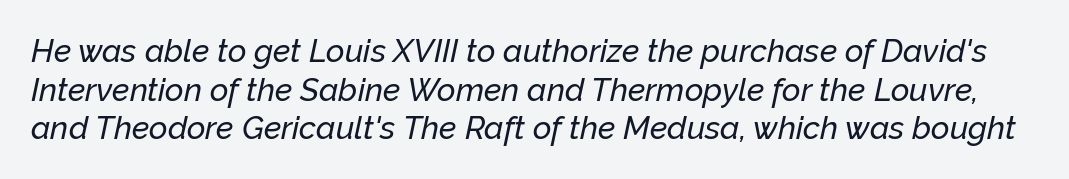
Proportional: the letters do not fall into vertical columns. The rendering keeps characters at their native spacing. This sample uses an oblique cut, with every glyph tilted off the vertical. The passage shown is not underscored anywhere.
